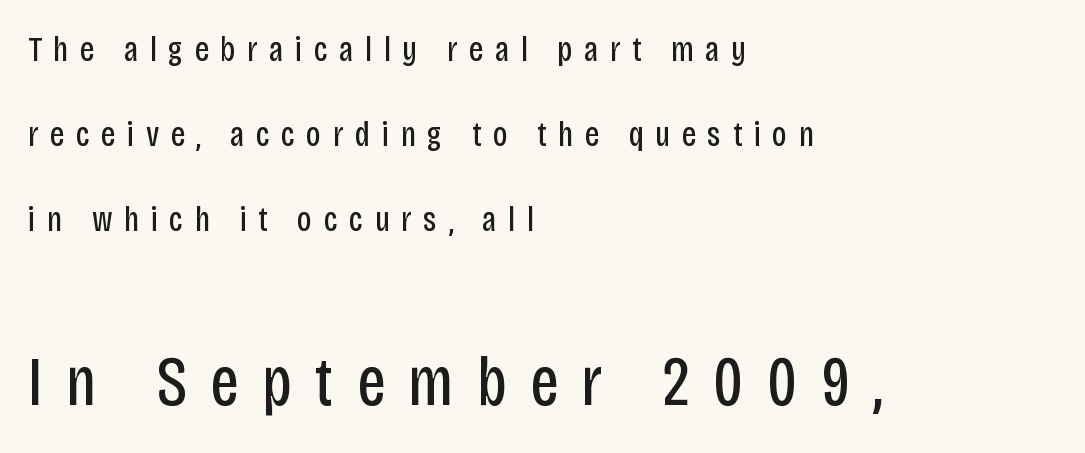
{"serif": "no", "italic": "no", "bold": "no", "weight": "regular", "width": "condensed", "stroke_contrast": "low", "x_height": "large", "monospaced": "no", "underline": "no", "align": "left", "line_spacing": "loose", "line_spacing_ratio": 2.43, "letter_spacing": "wide", "letter_spacing_em": 0.33, "larger_block": "second", "size_ratio": 2.0, "glyph_px": 70}
